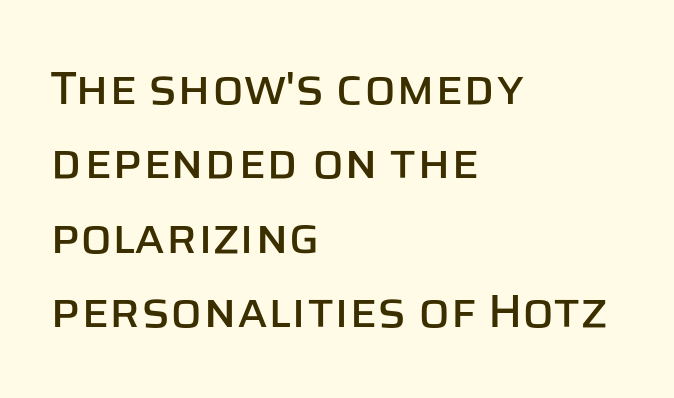
These lines are rendered in a variable-pitch font. The space between consecutive lines is moderate. Honestly, the letter spacing is just normal — you wouldn't notice it. No feet cap the strokes, marking this as sans-serif type. Italic: no, the glyphs are upright roman. Has an underline been added? It has not.
